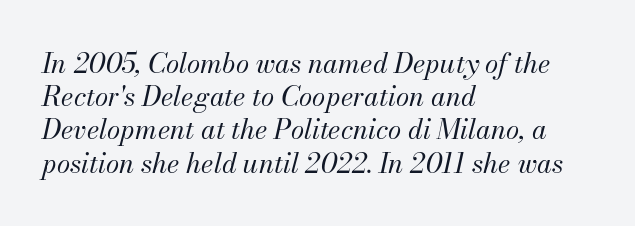
Q: Is the text bold? A: No.
Q: Is the text italic (slanted)? A: Yes, it leans right by about 13 degrees.
Q: Is the text underlined? A: No.
Q: How is the paragraph aligned? A: Left-aligned.
Q: Is the spacing between letters normal or unusually wide? A: Normal.
